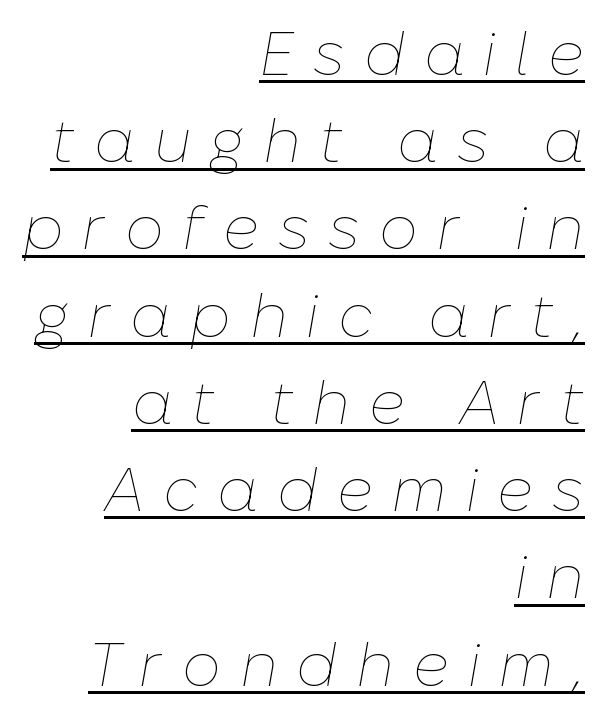
The face used here is proportionally spaced, like ordinary book or web type. Slant detected: the letters are inclined. No letter is thick-stroked: the sample isn't bold. Baseline-to-baseline distance is the conventional proportion of letter height. The glyphs are accompanied by a horizontal stroke just below them. Short and long lines alike share a common ending point at right.
